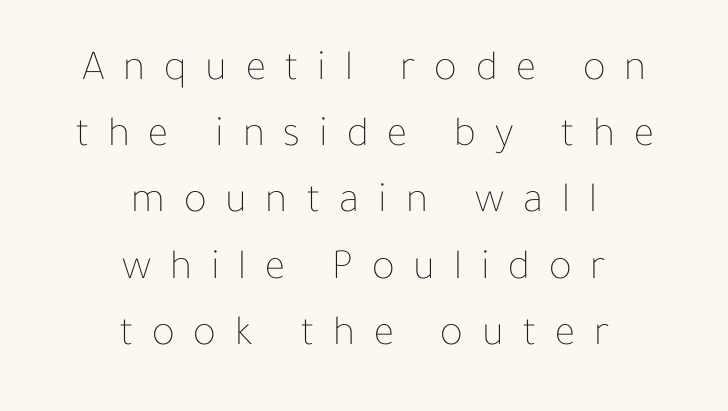
Short note: letters widely spaced. No chunkiness to these letters — they're not bold. The paragraph shown floats in the horizontal middle. Each row of text sits above clean, open space. Interline gaps are of average width in this sample. This sample has the flowing, uneven cadence of proportional lettering.
